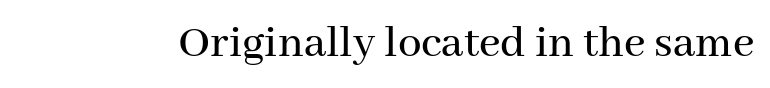
{"serif": "yes", "italic": "no", "width": "normal", "stroke_contrast": "medium", "x_height": "medium", "monospaced": "no", "underline": "no", "letter_spacing": "normal", "letter_spacing_em": 0.0, "glyph_px": 47}
